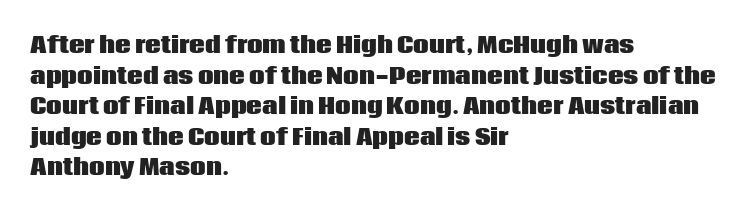
The image shows 22 px bold type, upright; set left-aligned, normal line spacing (1.39x), normal letter spacing, not underlined.
